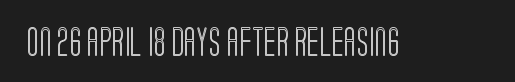
{"italic": "no", "width": "condensed", "x_height": "large", "monospaced": "no", "underline": "no", "letter_spacing": "normal", "letter_spacing_em": 0.0, "glyph_px": 29}
